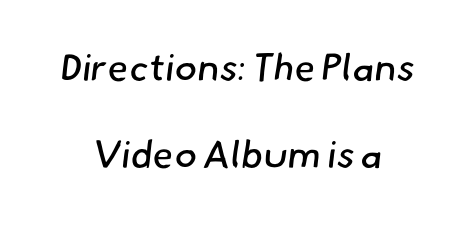
Q: Is the text bold? A: No.
Q: Is the typeface a serif or a sans-serif typeface? A: Sans-serif.
Q: Is the text underlined? A: No.
Q: How is the paragraph aligned? A: Centered.
Q: Is the spacing between letters normal or unusually wide? A: Normal.
Q: Is the spacing between lines tight, normal or loose? A: Loose.
Q: Width (condensed, normal, or wide)? A: Normal.
Q: Stroke contrast? A: Low.
Q: x-height? A: Small.
Q: Monospaced? A: No.
